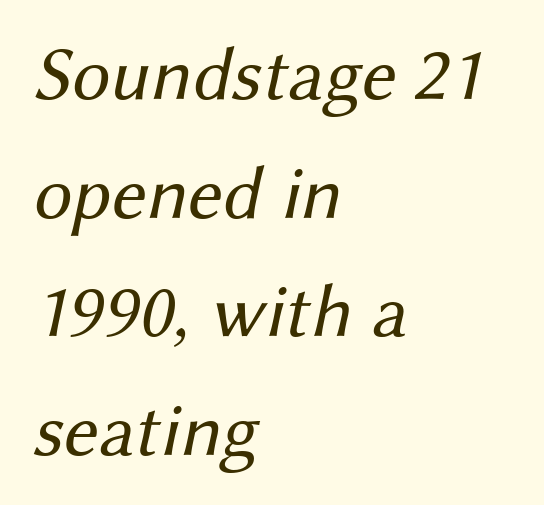
This is not heavy type; no bold has been used. This sample keeps an unexceptional amount of space between lines. These lines are set flush left with a ragged right edge. Clear beneath every line of the passage. The typeface chosen for these lines omits serifs.
